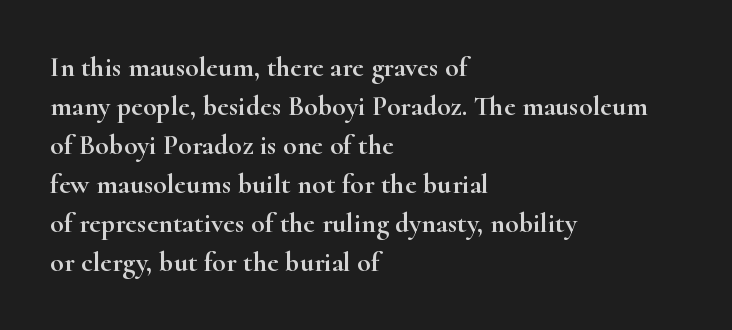
The rag falls on the right side of this text block. Successive baselines arrive at the customary interval. The specimen omits any rule beneath the text block's lines. Think of a printed novel: that variable character pitch is what you see here. A roman cut, with each character standing at attention.
